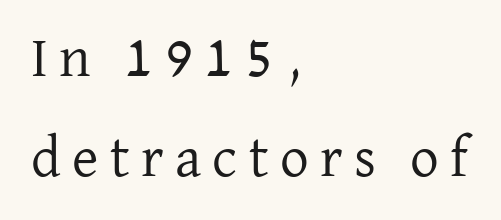
{"serif": "yes", "italic": "no", "bold": "no", "weight": "regular", "width": "normal", "stroke_contrast": "low", "x_height": "medium", "monospaced": "no", "underline": "no", "align": "left", "line_spacing_ratio": 1.75, "letter_spacing": "wide", "letter_spacing_em": 0.2, "glyph_px": 57}
